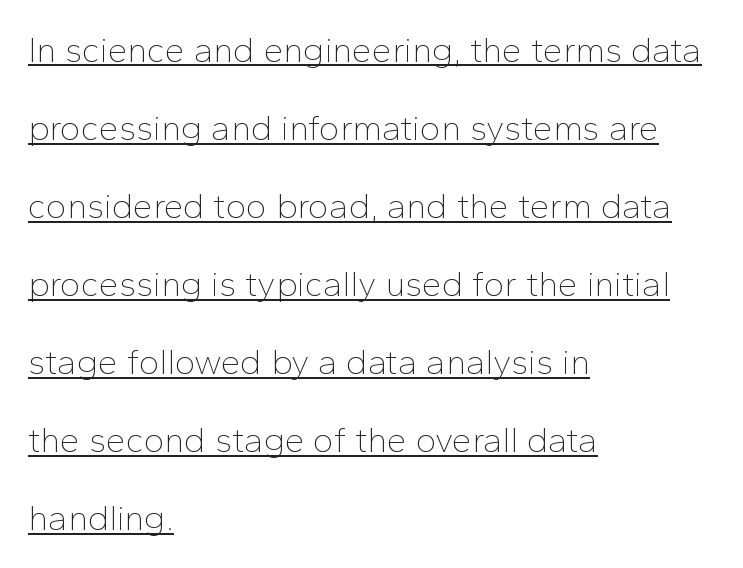
Q: Is the text bold? A: No.
Q: Is the text italic (slanted)? A: No, it is upright.
Q: Is the typeface a serif or a sans-serif typeface? A: Sans-serif.
Q: Is the text underlined? A: Yes.
Q: How is the paragraph aligned? A: Left-aligned.
Q: Is the spacing between letters normal or unusually wide? A: Normal.
Q: Is the spacing between lines tight, normal or loose? A: Loose.
Q: Width (condensed, normal, or wide)? A: Normal.
Q: Stroke contrast? A: Low.
Q: x-height? A: Medium.
Q: Monospaced? A: No.
